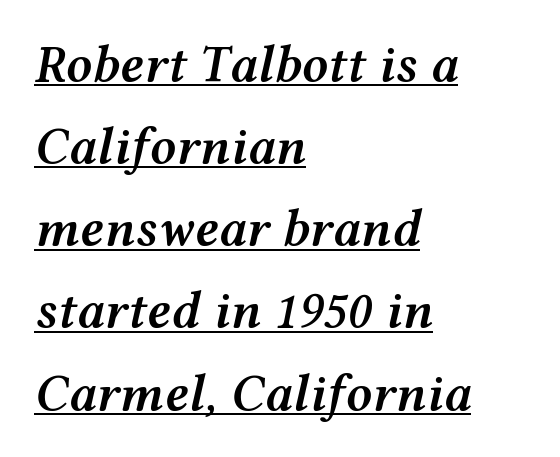
One-word summary of the alignment: left. The lines sit at an ordinary, default distance from one another. This sample has the flowing, uneven cadence of proportional lettering. Emphasis is given by a line drawn under the lettering. The whole block is typeset with a tilt. This rendering leaves character spacing at its baseline value.
